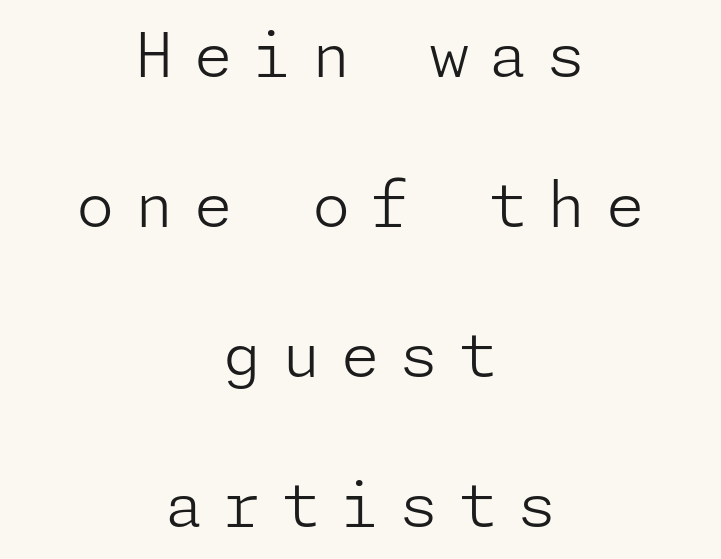
{"serif": "no", "italic": "no", "bold": "no", "weight": "light", "width": "normal", "stroke_contrast": "low", "x_height": "medium", "underline": "no", "align": "center", "line_spacing": "loose", "line_spacing_ratio": 2.42, "letter_spacing": "wide", "letter_spacing_em": 0.33, "glyph_px": 62}
